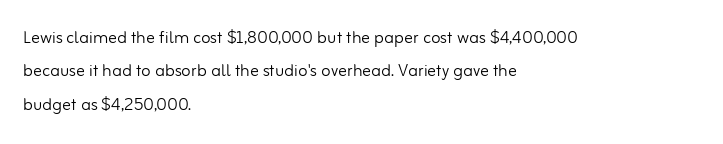
The image shows 22 px text type, upright; set left-aligned, normal line spacing (1.52x), normal letter spacing, not underlined.
